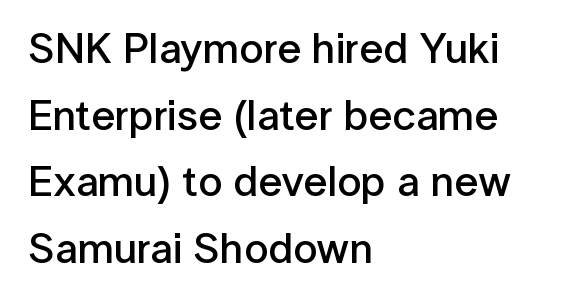
{"serif": "no", "italic": "no", "bold": "semi", "weight": "semibold", "width": "normal", "stroke_contrast": "low", "x_height": "medium", "monospaced": "no", "underline": "no", "align": "left", "line_spacing": "normal", "line_spacing_ratio": 1.55, "letter_spacing": "normal", "letter_spacing_em": 0.0, "glyph_px": 43}
